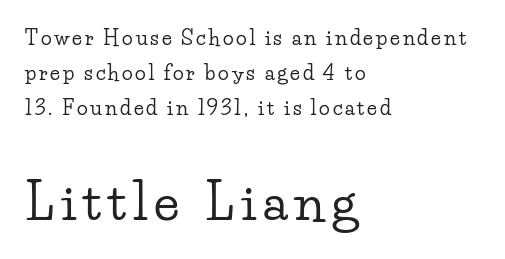
Q: Is the text italic (slanted)? A: No, it is upright.
Q: Is the typeface a serif or a sans-serif typeface? A: Serif.
Q: Is the text underlined? A: No.
Q: How is the paragraph aligned? A: Left-aligned.
Q: Which block of text is set in a larger size, the first (top) or the second (bottom)? A: The second (bottom) one.
Q: Width (condensed, normal, or wide)? A: Wide.
Q: Stroke contrast? A: Low.
Q: x-height? A: Small.
Q: Monospaced? A: No.
